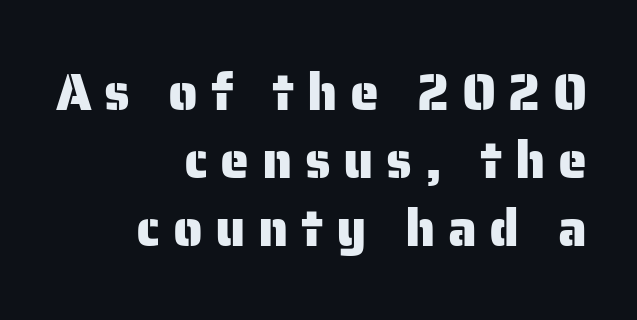
{"serif": "no", "italic": "no", "width": "normal", "stroke_contrast": "low", "x_height": "medium", "monospaced": "no", "underline": "no", "align": "right", "line_spacing": "normal", "line_spacing_ratio": 1.31, "letter_spacing": "wide", "letter_spacing_em": 0.24, "glyph_px": 52}
